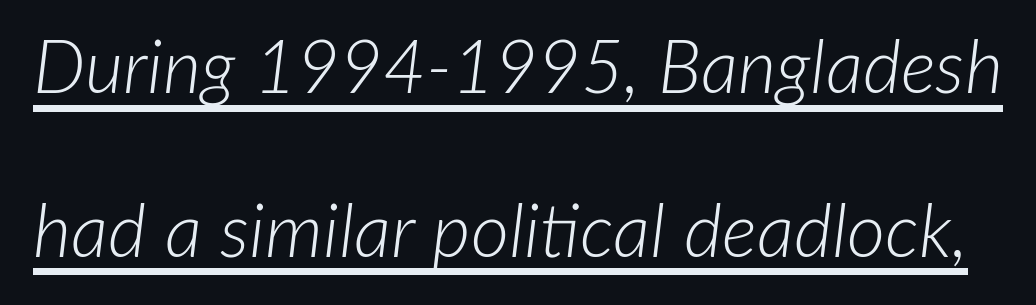
{"italic": "yes", "lean": "right", "slant_degrees": 7, "bold": "no", "weight": "light", "width": "normal", "stroke_contrast": "low", "x_height": "medium", "monospaced": "no", "underline": "yes", "line_spacing": "loose", "line_spacing_ratio": 2.21, "letter_spacing": "normal", "letter_spacing_em": 0.0, "glyph_px": 74}
